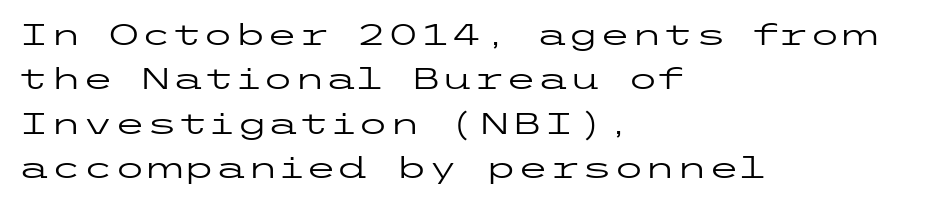
{"serif": "no", "italic": "no", "bold": "no", "weight": "regular", "width": "wide", "stroke_contrast": "low", "x_height": "medium", "underline": "no", "align": "left", "line_spacing": "normal", "line_spacing_ratio": 1.53, "letter_spacing": "normal", "letter_spacing_em": 0.0, "glyph_px": 29}
